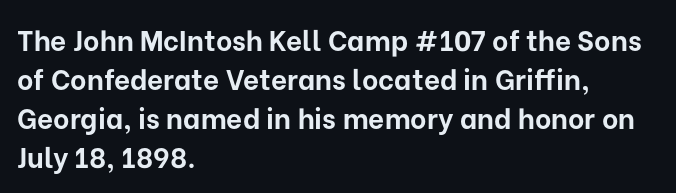
Q: Is the text bold? A: Yes.
Q: Is the text italic (slanted)? A: No, it is upright.
Q: Is the typeface a serif or a sans-serif typeface? A: Sans-serif.
Q: Is the text underlined? A: No.
Q: How is the paragraph aligned? A: Left-aligned.
Q: Is the spacing between letters normal or unusually wide? A: Normal.
Q: Is the spacing between lines tight, normal or loose? A: Normal.
Q: Width (condensed, normal, or wide)? A: Normal.
Q: Stroke contrast? A: Low.
Q: x-height? A: Medium.
Q: Monospaced? A: No.
